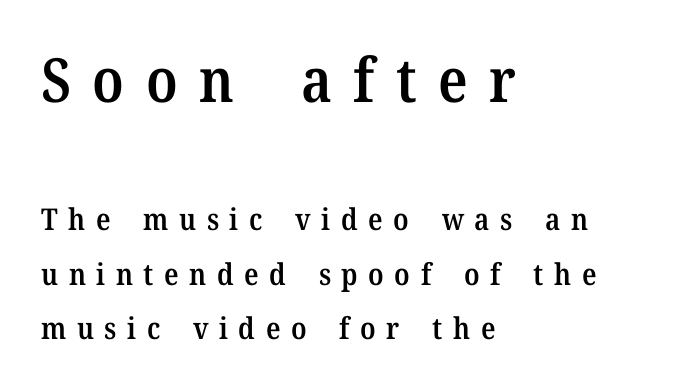
Q: Is the text bold? A: Semi-bold.
Q: Is the text italic (slanted)? A: No, it is upright.
Q: Is the typeface a serif or a sans-serif typeface? A: Serif.
Q: Is the text underlined? A: No.
Q: How is the paragraph aligned? A: Left-aligned.
Q: Is the spacing between letters normal or unusually wide? A: Unusually wide.
Q: Which block of text is set in a larger size, the first (top) or the second (bottom)? A: The first (top) one.
Q: Width (condensed, normal, or wide)? A: Normal.
Q: Stroke contrast? A: Medium.
Q: x-height? A: Medium.
Q: Monospaced? A: No.
